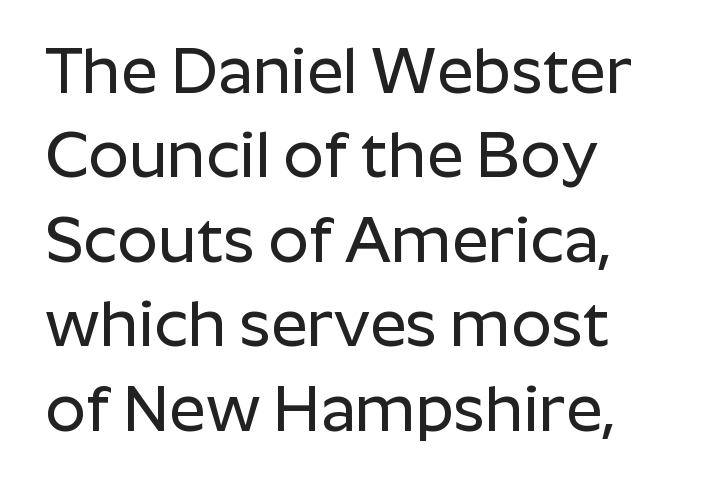
Q: Is the text italic (slanted)? A: No, it is upright.
Q: Is the typeface a serif or a sans-serif typeface? A: Sans-serif.
Q: Is the text underlined? A: No.
Q: How is the paragraph aligned? A: Left-aligned.
Q: Is the spacing between letters normal or unusually wide? A: Normal.
Q: Is the spacing between lines tight, normal or loose? A: Normal.
Q: Width (condensed, normal, or wide)? A: Normal.
Q: Stroke contrast? A: Low.
Q: x-height? A: Medium.
Q: Monospaced? A: No.
